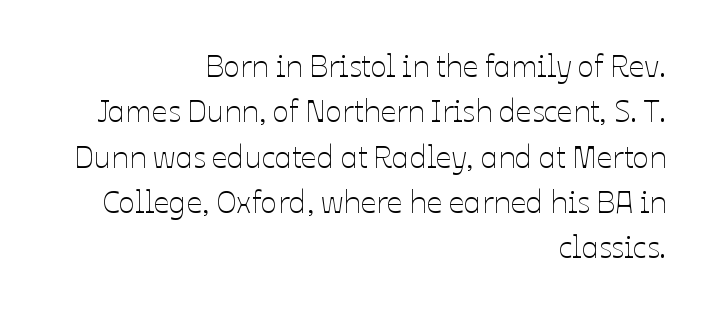
Q: Is the text bold? A: No.
Q: Is the text italic (slanted)? A: No, it is upright.
Q: Is the text underlined? A: No.
Q: How is the paragraph aligned? A: Right-aligned.
Q: Is the spacing between letters normal or unusually wide? A: Normal.
Q: Is the spacing between lines tight, normal or loose? A: Normal.
Q: Width (condensed, normal, or wide)? A: Normal.
Q: Stroke contrast? A: Low.
Q: x-height? A: Medium.
Q: Monospaced? A: No.
